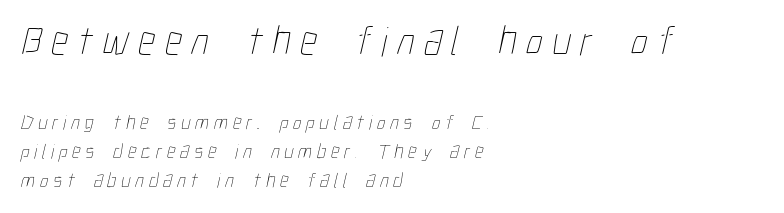
{"bold": "no", "weight": "thin", "width": "condensed", "stroke_contrast": "low", "x_height": "medium", "monospaced": "no", "underline": "no", "align": "left", "line_spacing": "normal", "line_spacing_ratio": 1.39, "letter_spacing": "wide", "letter_spacing_em": 0.23, "larger_block": "first", "size_ratio": 2.0, "glyph_px": 42}
